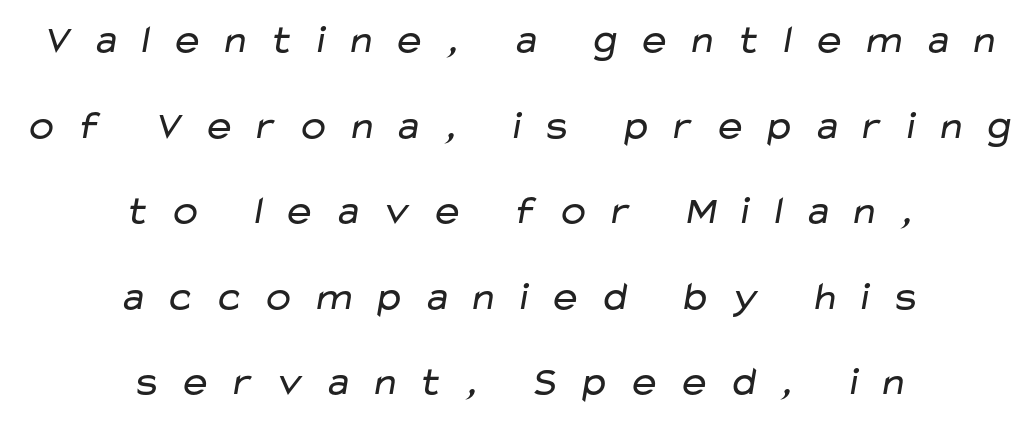
{"serif": "no", "bold": "no", "weight": "regular", "width": "wide", "stroke_contrast": "low", "x_height": "medium", "monospaced": "no", "underline": "no", "align": "center", "line_spacing": "loose", "line_spacing_ratio": 2.14, "letter_spacing": "wide", "letter_spacing_em": 0.44, "glyph_px": 40}
